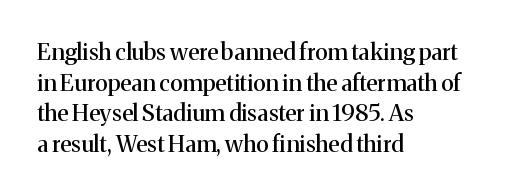
Q: Is the text italic (slanted)? A: No, it is upright.
Q: Is the text underlined? A: No.
Q: How is the paragraph aligned? A: Left-aligned.
Q: Is the spacing between letters normal or unusually wide? A: Normal.
Q: Is the spacing between lines tight, normal or loose? A: Normal.
